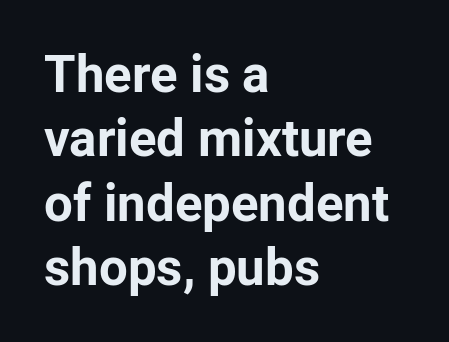
The image shows 51 px bold sans-serif type, upright; set left-aligned, normal line spacing (1.26x), normal letter spacing, not underlined; low stroke contrast and a medium x-height.
